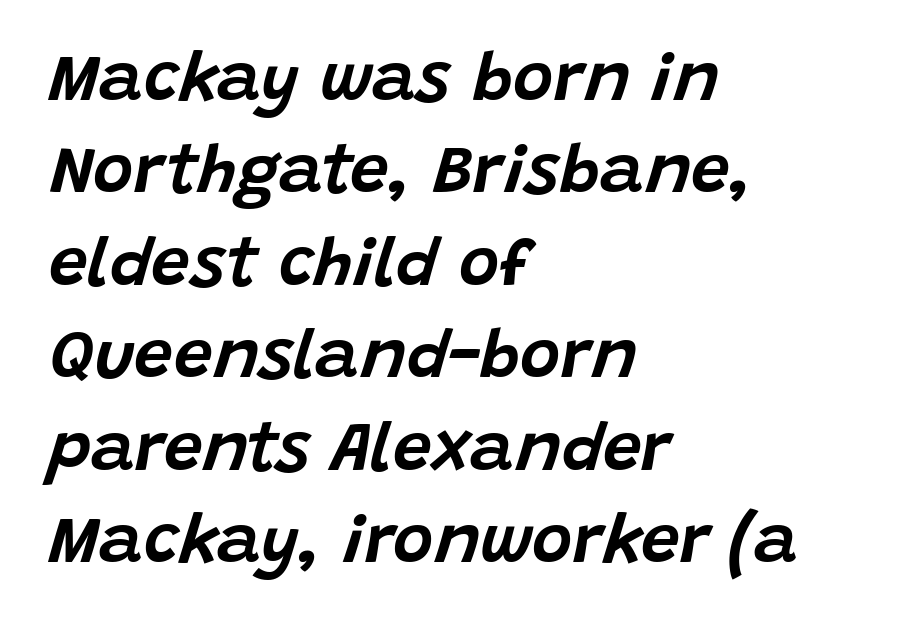
{"italic": "yes", "lean": "right", "slant_degrees": 15, "width": "normal", "stroke_contrast": "low", "x_height": "large", "monospaced": "no", "underline": "no", "align": "left", "line_spacing": "normal", "line_spacing_ratio": 1.34, "letter_spacing": "normal", "letter_spacing_em": 0.0, "glyph_px": 69}
